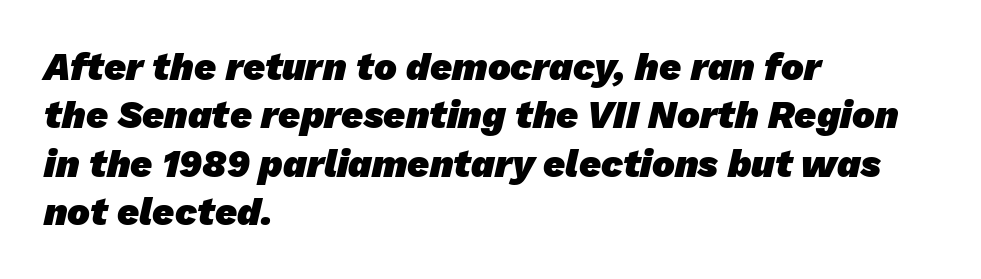
The image shows 38 px heavy sans-serif type; set left-aligned, normal line spacing (1.27x), normal letter spacing, not underlined; low stroke contrast and a medium x-height.
